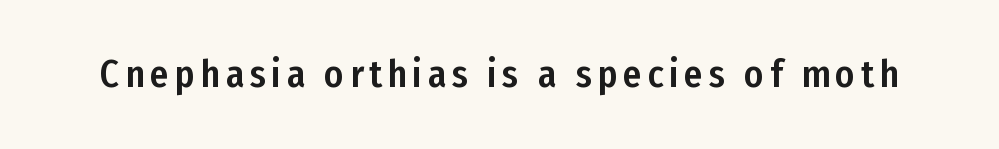
Q: Is the text italic (slanted)? A: No, it is upright.
Q: Is the typeface a serif or a sans-serif typeface? A: Sans-serif.
Q: Is the text underlined? A: No.
Q: Width (condensed, normal, or wide)? A: Condensed.
Q: Stroke contrast? A: Low.
Q: x-height? A: Medium.
Q: Monospaced? A: No.
